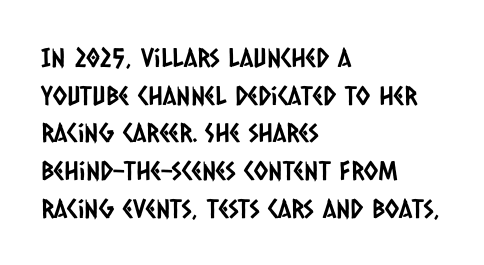
{"underline": "no", "align": "left", "line_spacing": "normal", "line_spacing_ratio": 1.45, "letter_spacing": "normal", "letter_spacing_em": 0.0, "glyph_px": 26}
